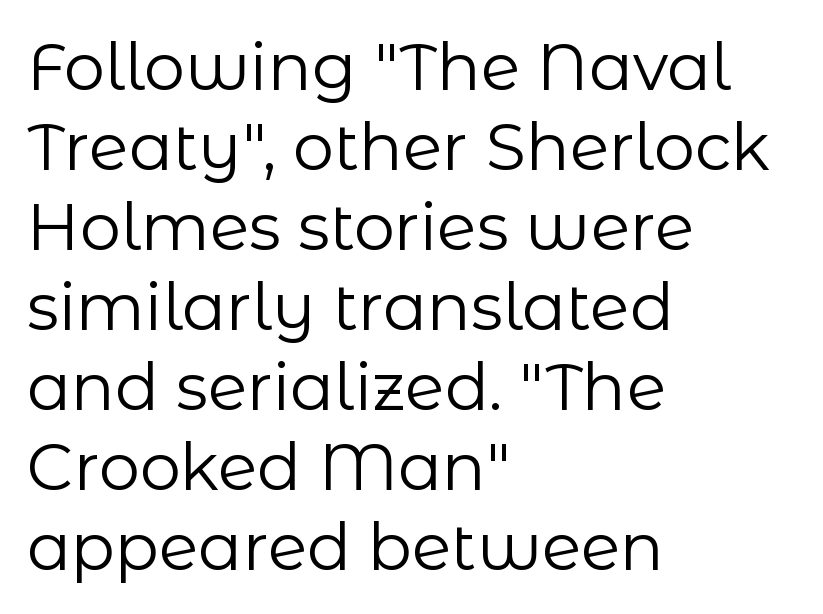
A typesetter would call this proportional, since set widths differ per character. Heaviness? Minimal to ordinary, like unemphasized prose. Characters remain perfectly vertical along every line. This sample uses plain, unmodified letter spacing. The space directly below the letters is spotless. Note: no serifs on the glyphs.
